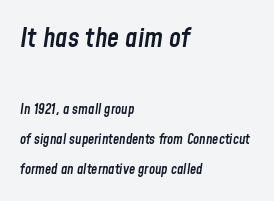
Q: Is the text bold? A: Semi-bold.
Q: Is the text italic (slanted)? A: Yes, it leans right by about 8 degrees.
Q: Is the text underlined? A: No.
Q: How is the paragraph aligned? A: Left-aligned.
Q: Is the spacing between letters normal or unusually wide? A: Normal.
Q: Is the spacing between lines tight, normal or loose? A: Loose.
Q: Which block of text is set in a larger size, the first (top) or the second (bottom)? A: The first (top) one.
